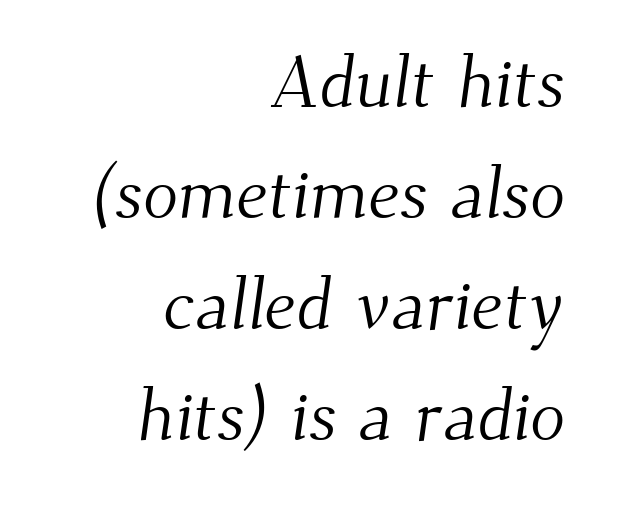
The image shows 73 px light serif type; set right-aligned, normal line spacing (1.52x), normal letter spacing, not underlined; medium stroke contrast and a small x-height.
